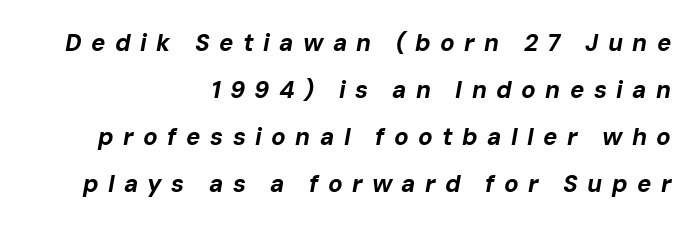
{"italic": "yes", "lean": "right", "slant_degrees": 10, "bold": "yes", "underline": "no", "align": "right", "line_spacing": "loose", "line_spacing_ratio": 1.96, "letter_spacing": "wide", "letter_spacing_em": 0.39, "glyph_px": 24}
